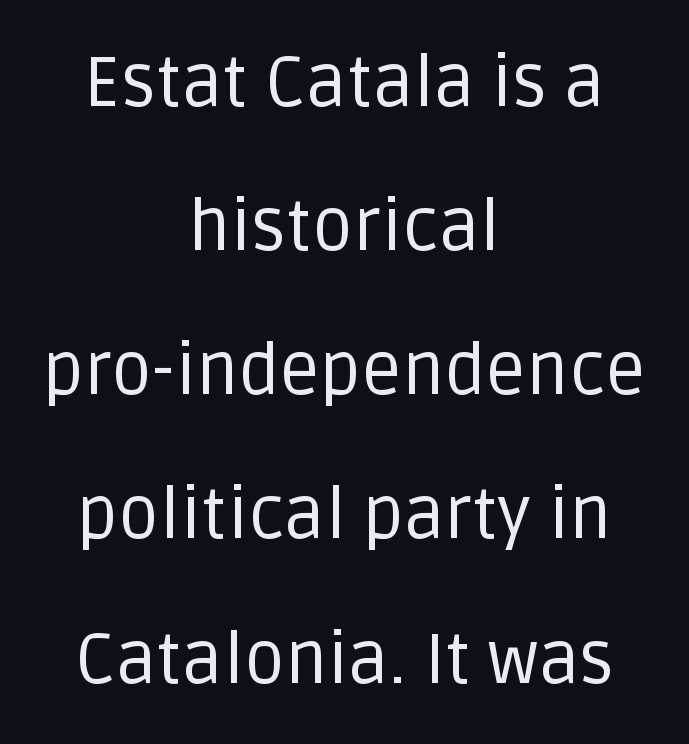
Nothing unusual about the tracking: characters are spaced as the font intends. The typography opts for an upright posture over an oblique one. Stroke thickness stays within the range of a standard reading face or lighter. Looks like regular typesetting: each glyph gets only the width it needs.
